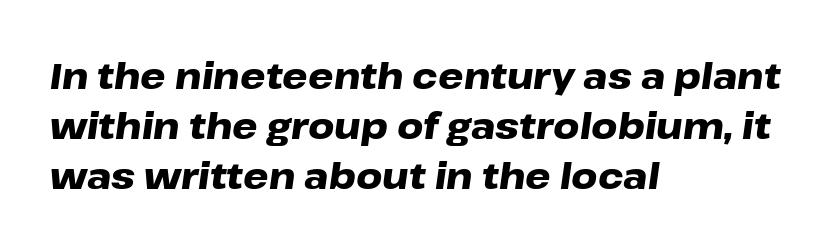
Q: Is the text bold? A: Yes.
Q: Is the text italic (slanted)? A: Yes, it leans right by about 8 degrees.
Q: Is the text underlined? A: No.
Q: How is the paragraph aligned? A: Left-aligned.
Q: Is the spacing between letters normal or unusually wide? A: Normal.
Q: Is the spacing between lines tight, normal or loose? A: Normal.
Q: Width (condensed, normal, or wide)? A: Wide.
Q: Stroke contrast? A: Low.
Q: x-height? A: Medium.
Q: Monospaced? A: No.
